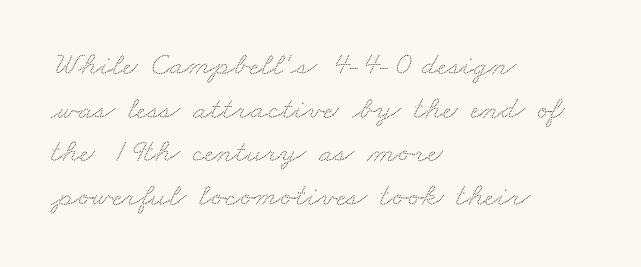
Beneath every word, the page is bare. The text block is weighted toward the left margin, trailing off unevenly rightward. A typesetter would call this proportional, since set widths differ per character. The type is set solid horizontally, with unmodified tracking. Each new line begins a customary step beneath the previous one.
